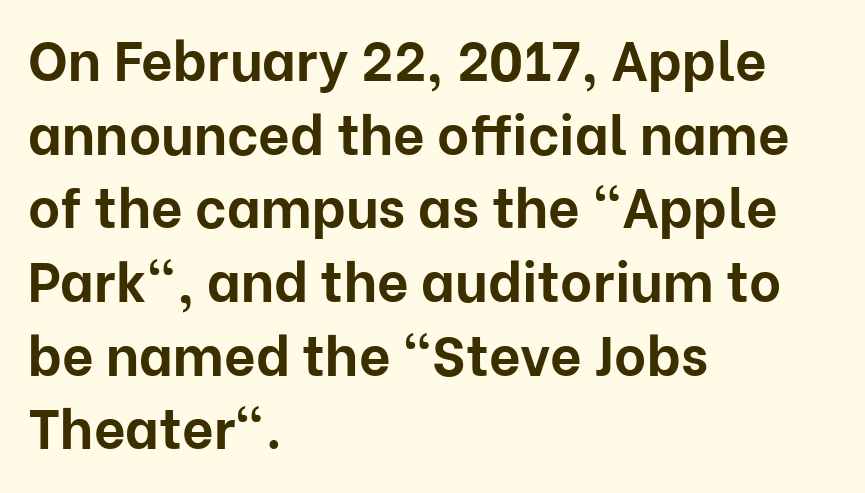
Q: Is the text bold? A: Yes.
Q: Is the text italic (slanted)? A: No, it is upright.
Q: Is the typeface a serif or a sans-serif typeface? A: Sans-serif.
Q: Is the text underlined? A: No.
Q: How is the paragraph aligned? A: Left-aligned.
Q: Is the spacing between letters normal or unusually wide? A: Normal.
Q: Is the spacing between lines tight, normal or loose? A: Normal.
Q: Width (condensed, normal, or wide)? A: Normal.
Q: Stroke contrast? A: Low.
Q: x-height? A: Medium.
Q: Monospaced? A: No.
